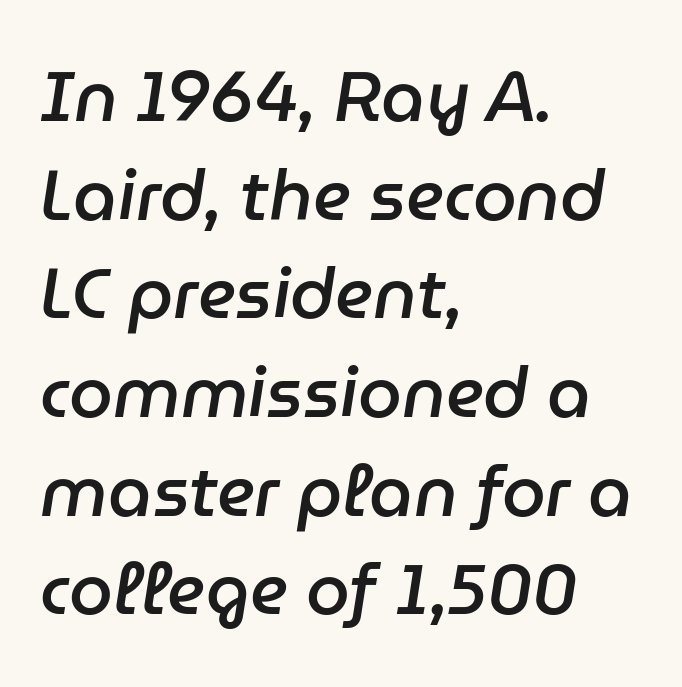
Q: Is the text bold? A: Semi-bold.
Q: Is the text italic (slanted)? A: Yes, it leans right by about 9 degrees.
Q: Is the text underlined? A: No.
Q: How is the paragraph aligned? A: Left-aligned.
Q: Is the spacing between letters normal or unusually wide? A: Normal.
Q: Is the spacing between lines tight, normal or loose? A: Normal.
Q: Width (condensed, normal, or wide)? A: Normal.
Q: Stroke contrast? A: Low.
Q: x-height? A: Medium.
Q: Monospaced? A: No.
